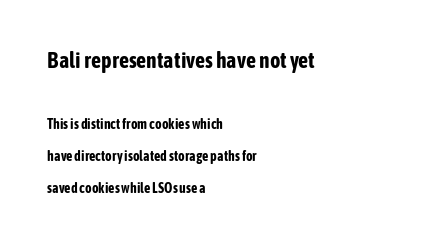
Q: Is the text bold? A: Yes.
Q: Is the text italic (slanted)? A: No, it is upright.
Q: Is the text underlined? A: No.
Q: How is the paragraph aligned? A: Left-aligned.
Q: Is the spacing between letters normal or unusually wide? A: Normal.
Q: Is the spacing between lines tight, normal or loose? A: Loose.
Q: Which block of text is set in a larger size, the first (top) or the second (bottom)? A: The first (top) one.
